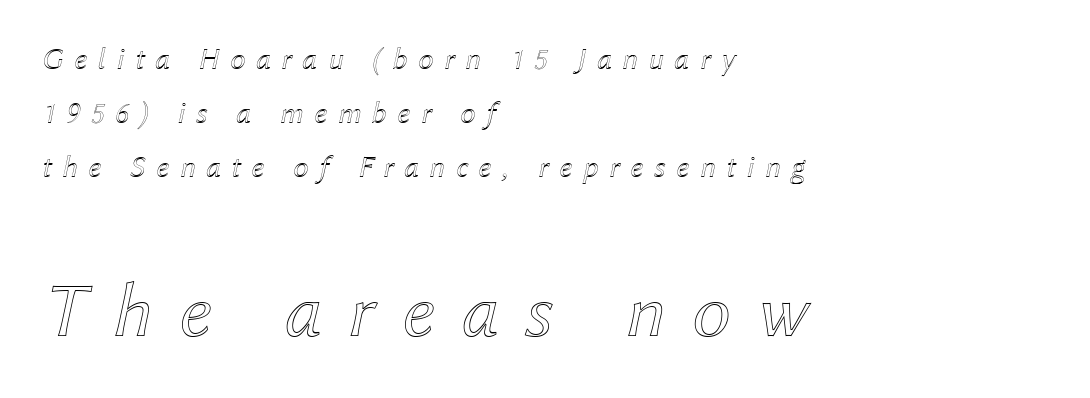
{"italic": "yes", "lean": "right", "slant_degrees": 12, "width": "normal", "x_height": "medium", "monospaced": "no", "underline": "no", "align": "left", "line_spacing_ratio": 1.75, "letter_spacing": "wide", "letter_spacing_em": 0.34, "larger_block": "second", "size_ratio": 2.52, "glyph_px": 78}
